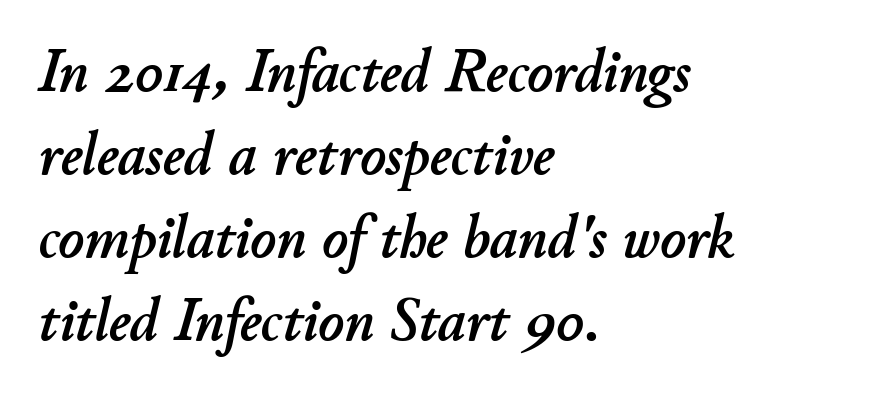
{"italic": "yes", "lean": "right", "slant_degrees": 11, "width": "normal", "stroke_contrast": "low", "x_height": "small", "monospaced": "no", "underline": "no", "align": "left", "line_spacing": "normal", "line_spacing_ratio": 1.36, "letter_spacing": "normal", "letter_spacing_em": 0.0, "glyph_px": 61}
